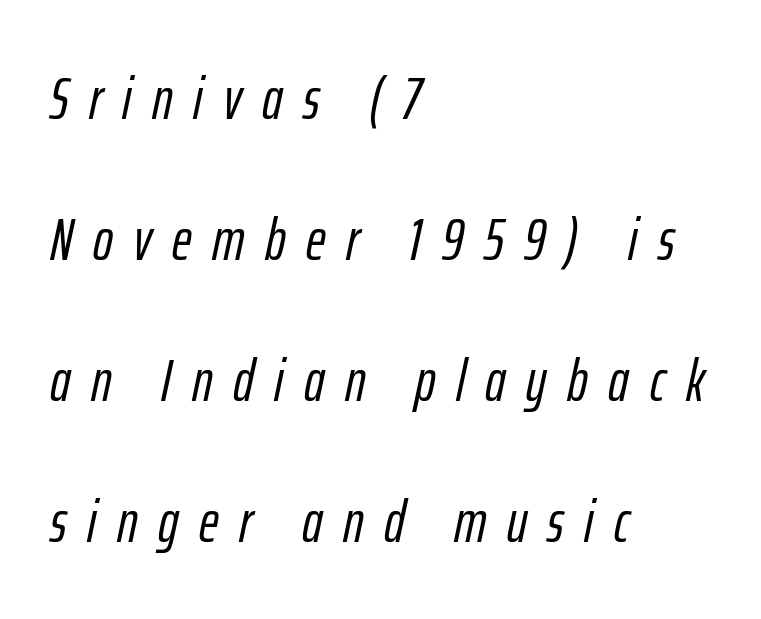
The image shows 60 px condensed type, italic (leaning right); set left-aligned, loose line spacing (2.35x), unusually wide letter spacing (+0.34 em), not underlined; low stroke contrast and a medium x-height.
